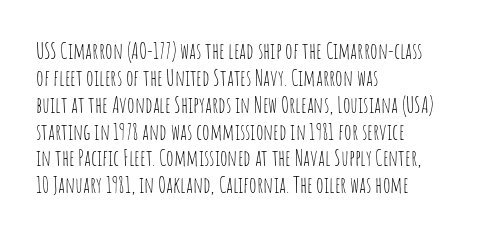
The image shows 22 px text type, upright; set left-aligned, line spacing 1.22x, normal letter spacing, not underlined.
